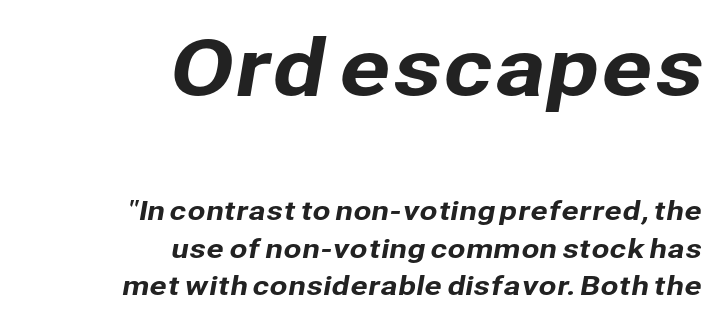
Quick note: underline off. Serif or sans? Sans — the stroke terminals are bare. Does the copy run flush right? Yes — the right margin is perfectly even. Look at the glyph heights: the upper group is clearly the bigger setting. If you measured baseline to baseline, you'd find a middling distance. You could not count columns in this text — the font is proportionally spaced.
